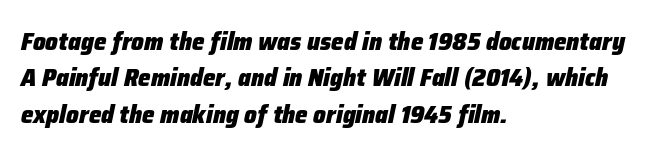
Has an underline been added? It has not. The text carries the slant typical of an italic or oblique font. The designer left line spacing at the default. Chunky letters — that's bold for sure.
